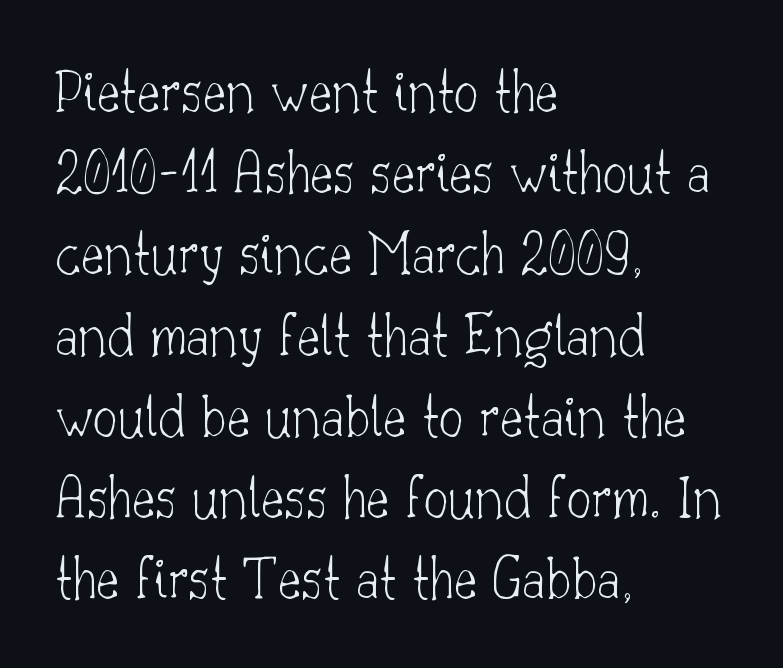
Underlining? Definitely not there. Note the varied advance widths — an 'i' is clearly narrower than an 'm'. The passage shown is typeset with a serif family. Characters follow at the spacing the type designer built in. In terms of leading, this rendering sits right in the middle. Reading down the block, your eye returns to a fixed left position each line.
